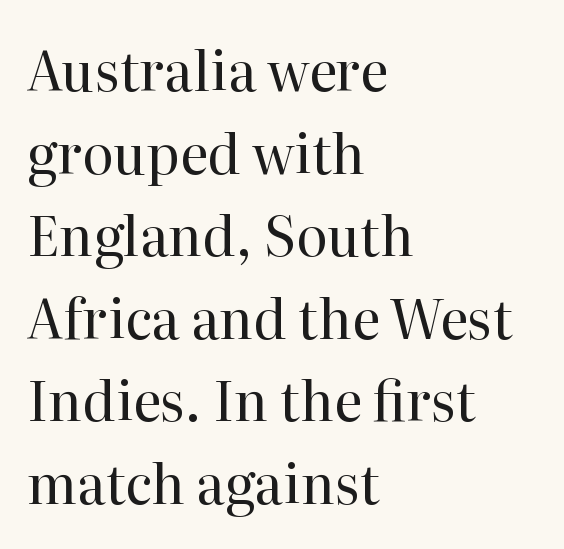
Observe the serifs anchoring each vertical stroke in this sample. You could not count columns in this text — the font is proportionally spaced. Is this a heavy cut? Hardly; it is regular or lighter. The gap between lines stays unmarked.
